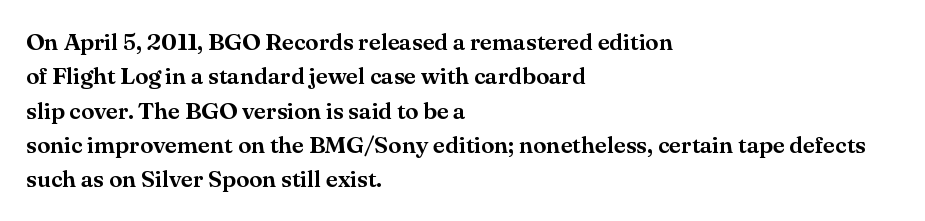
Q: Is the text italic (slanted)? A: No, it is upright.
Q: Is the text underlined? A: No.
Q: How is the paragraph aligned? A: Left-aligned.
Q: Is the spacing between letters normal or unusually wide? A: Normal.
Q: Is the spacing between lines tight, normal or loose? A: Normal.
